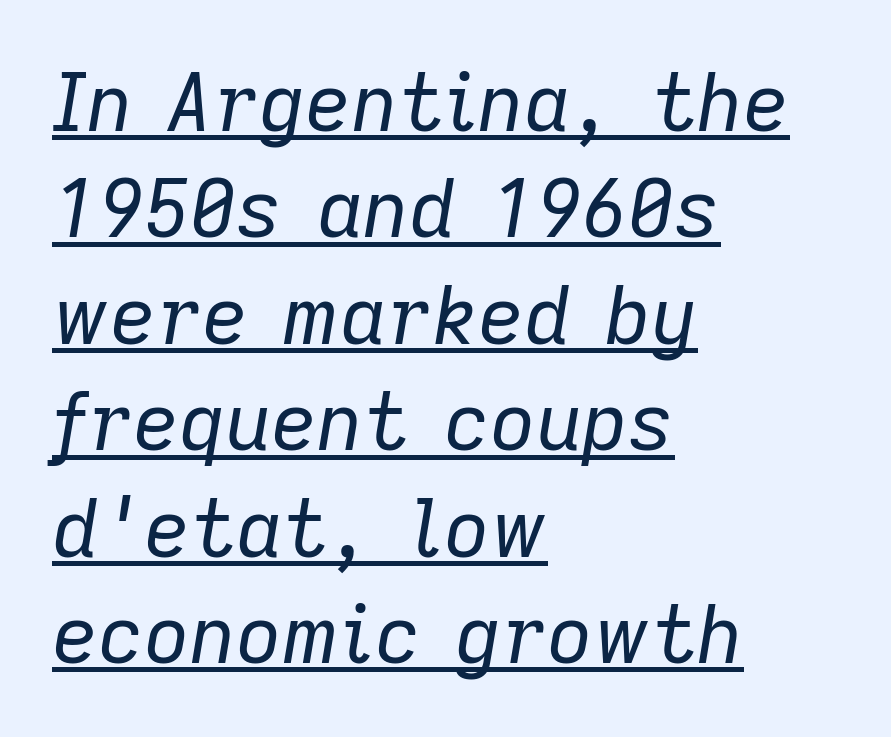
Q: Is the text bold? A: No.
Q: Is the text italic (slanted)? A: Yes, it leans right by about 9 degrees.
Q: Is the text underlined? A: Yes.
Q: How is the paragraph aligned? A: Left-aligned.
Q: Is the spacing between letters normal or unusually wide? A: Normal.
Q: Is the spacing between lines tight, normal or loose? A: Normal.
Q: Width (condensed, normal, or wide)? A: Normal.
Q: Stroke contrast? A: Low.
Q: x-height? A: Medium.
Q: Monospaced? A: No.
